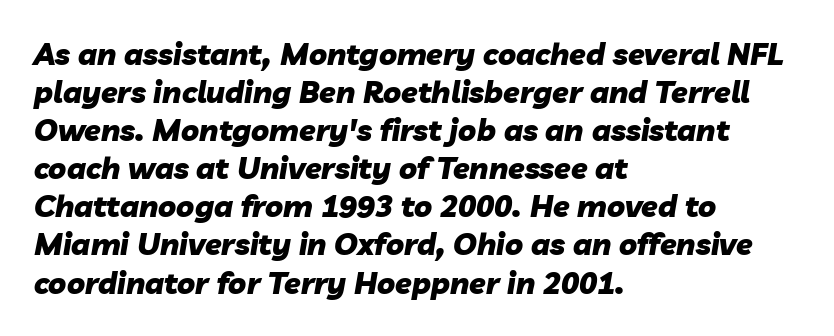
Q: Is the text bold? A: Yes.
Q: Is the text italic (slanted)? A: Yes, it leans right by about 10 degrees.
Q: Is the text underlined? A: No.
Q: How is the paragraph aligned? A: Left-aligned.
Q: Is the spacing between letters normal or unusually wide? A: Normal.
Q: Is the spacing between lines tight, normal or loose? A: Normal.
Q: Width (condensed, normal, or wide)? A: Normal.
Q: Stroke contrast? A: Low.
Q: x-height? A: Medium.
Q: Monospaced? A: No.
